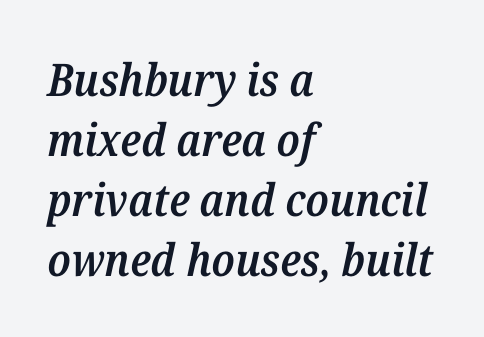
{"serif": "yes", "italic": "yes", "lean": "right", "slant_degrees": 12, "bold": "semi", "weight": "semibold", "width": "normal", "stroke_contrast": "medium", "x_height": "medium", "monospaced": "no", "underline": "no", "align": "left", "line_spacing": "normal", "line_spacing_ratio": 1.33, "letter_spacing": "normal", "letter_spacing_em": 0.0, "glyph_px": 45}
